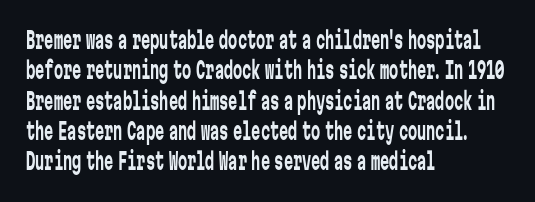
Q: Is the text bold? A: No.
Q: Is the text italic (slanted)? A: No, it is upright.
Q: Is the text underlined? A: No.
Q: How is the paragraph aligned? A: Left-aligned.
Q: Is the spacing between letters normal or unusually wide? A: Normal.
Q: Is the spacing between lines tight, normal or loose? A: Normal.
